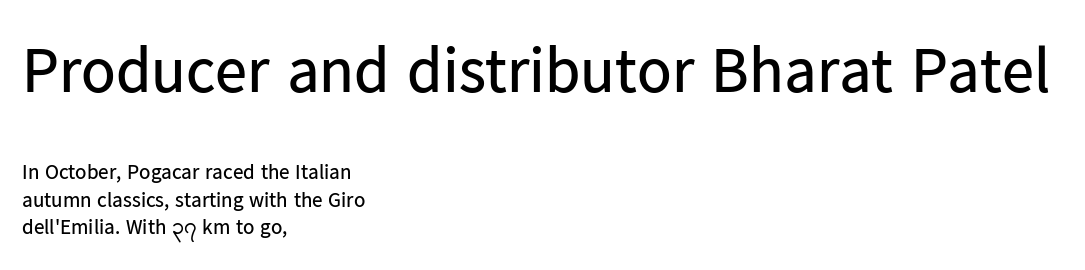
Q: Is the text bold? A: No.
Q: Is the text italic (slanted)? A: No, it is upright.
Q: Is the typeface a serif or a sans-serif typeface? A: Sans-serif.
Q: Is the text underlined? A: No.
Q: How is the paragraph aligned? A: Left-aligned.
Q: Is the spacing between letters normal or unusually wide? A: Normal.
Q: Is the spacing between lines tight, normal or loose? A: Normal.
Q: Which block of text is set in a larger size, the first (top) or the second (bottom)? A: The first (top) one.
Q: Width (condensed, normal, or wide)? A: Normal.
Q: Stroke contrast? A: Low.
Q: x-height? A: Medium.
Q: Monospaced? A: No.
